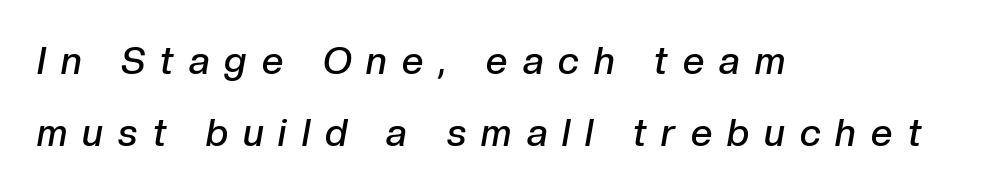
This sample has the flowing, uneven cadence of proportional lettering. Check the space under the baseline: it is left empty. The ragged edge is on the right, which tells us the setting is flush left. The font is running at a semibold setting, under full bold. Between one letter and the next there's a generous, obvious gap.
